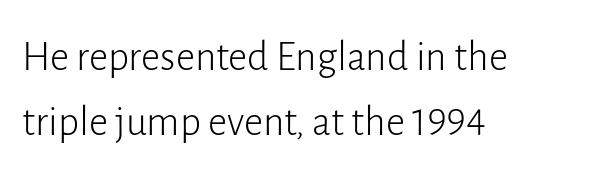
{"serif": "no", "italic": "no", "bold": "no", "weight": "light", "width": "normal", "stroke_contrast": "low", "x_height": "medium", "monospaced": "no", "underline": "no", "align": "left", "line_spacing": "normal", "line_spacing_ratio": 1.55, "letter_spacing": "normal", "letter_spacing_em": 0.0, "glyph_px": 42}
